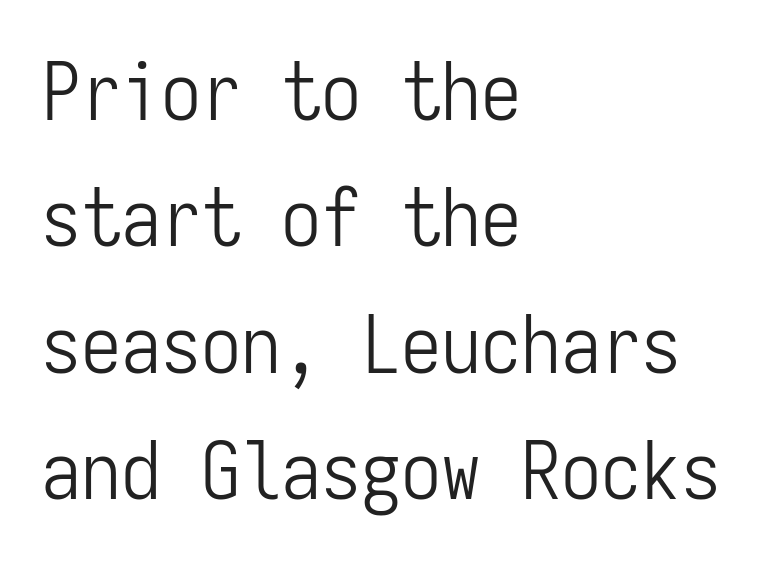
Q: Is the text bold? A: No.
Q: Is the text italic (slanted)? A: No, it is upright.
Q: Is the typeface a serif or a sans-serif typeface? A: Sans-serif.
Q: Is the text underlined? A: No.
Q: How is the paragraph aligned? A: Left-aligned.
Q: Is the spacing between letters normal or unusually wide? A: Normal.
Q: Is the spacing between lines tight, normal or loose? A: Normal.
Q: Width (condensed, normal, or wide)? A: Condensed.
Q: Stroke contrast? A: Low.
Q: x-height? A: Medium.
Q: Monospaced? A: Yes.
